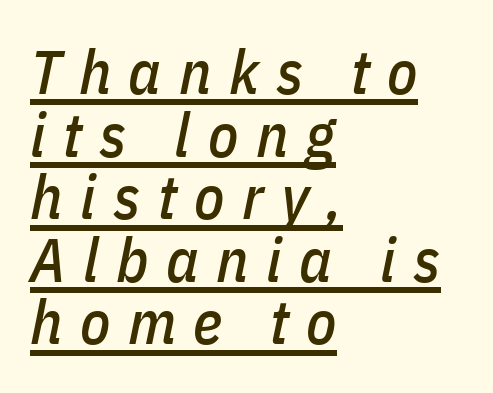
{"italic": "yes", "lean": "right", "slant_degrees": 11, "width": "condensed", "stroke_contrast": "low", "x_height": "medium", "monospaced": "no", "underline": "yes", "align": "left", "line_spacing": "tight", "line_spacing_ratio": 1.01, "letter_spacing": "wide", "letter_spacing_em": 0.28, "glyph_px": 62}
